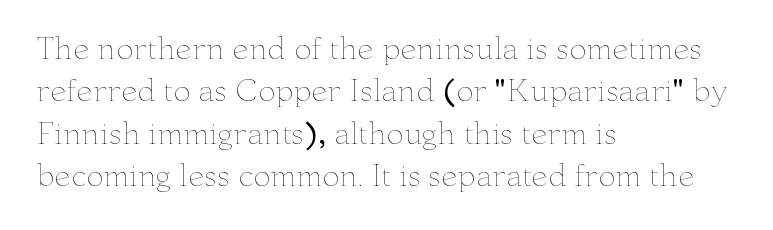
Q: Is the text bold? A: No.
Q: Is the text italic (slanted)? A: No, it is upright.
Q: Is the text underlined? A: No.
Q: How is the paragraph aligned? A: Left-aligned.
Q: Is the spacing between letters normal or unusually wide? A: Normal.
Q: Is the spacing between lines tight, normal or loose? A: Normal.
Q: Width (condensed, normal, or wide)? A: Wide.
Q: Stroke contrast? A: Low.
Q: x-height? A: Small.
Q: Monospaced? A: No.
